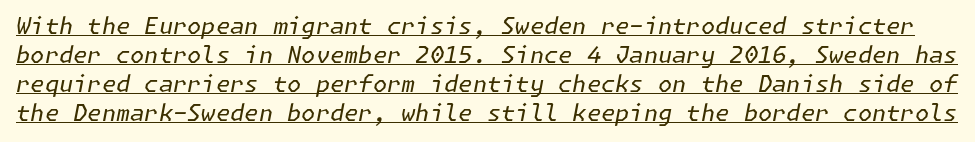
Q: Is the text bold? A: No.
Q: Is the text italic (slanted)? A: Yes, it leans right by about 11 degrees.
Q: Is the text underlined? A: Yes.
Q: Is the spacing between letters normal or unusually wide? A: Normal.
Q: Is the spacing between lines tight, normal or loose? A: Normal.
